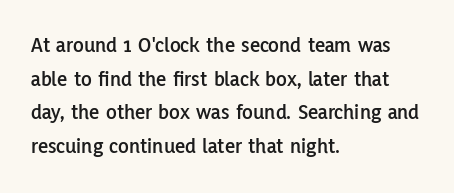
Q: Is the text italic (slanted)? A: No, it is upright.
Q: Is the text underlined? A: No.
Q: How is the paragraph aligned? A: Left-aligned.
Q: Is the spacing between letters normal or unusually wide? A: Normal.
Q: Is the spacing between lines tight, normal or loose? A: Normal.
